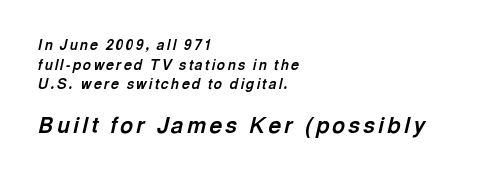
The image shows 22 px bold type, italic (leaning right); set left-aligned, normal line spacing (1.4x), not underlined; the second (bottom) block is 1.57x larger.
